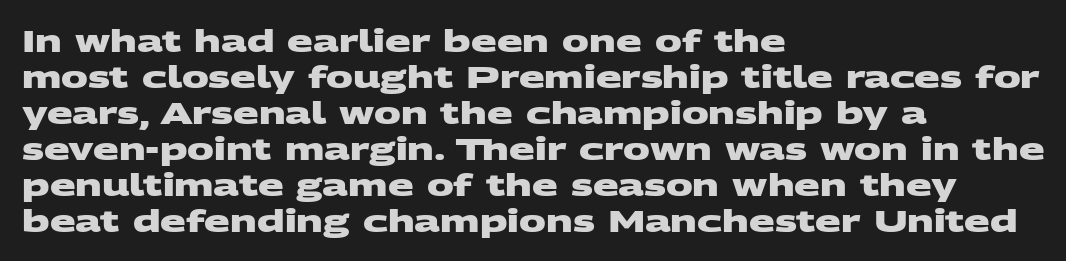
{"serif": "no", "bold": "yes", "weight": "heavy", "width": "wide", "stroke_contrast": "medium", "x_height": "large", "monospaced": "no", "underline": "no", "align": "left", "line_spacing_ratio": 1.2, "letter_spacing": "normal", "letter_spacing_em": 0.0, "glyph_px": 30}
